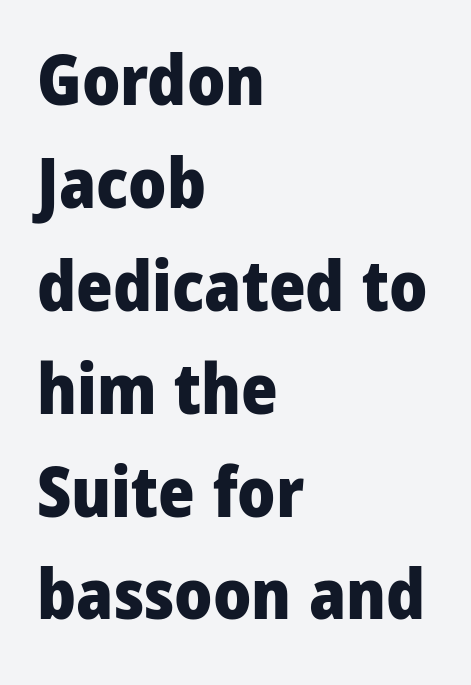
These lines were composed using upright roman letters. Varying glyph widths throughout — classic text-font behaviour. How would I describe the line gaps? Plain and ordinary. The lines in this sample share a left origin and differ only in where they stop. Does extra space separate the letters? No, they use regular spacing. Letterform terminals end flat and unadorned throughout the passage.
